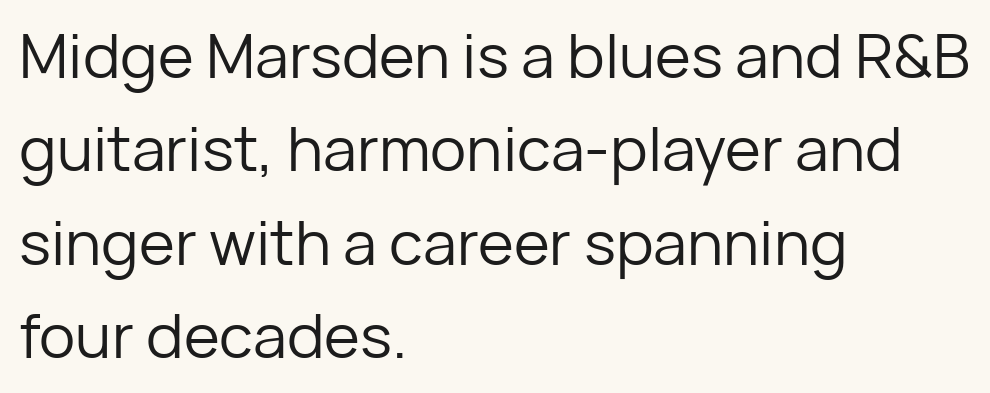
The image shows 61 px regular-weight sans-serif type, upright; set left-aligned, normal line spacing (1.53x), normal letter spacing, not underlined; low stroke contrast and a medium x-height.
